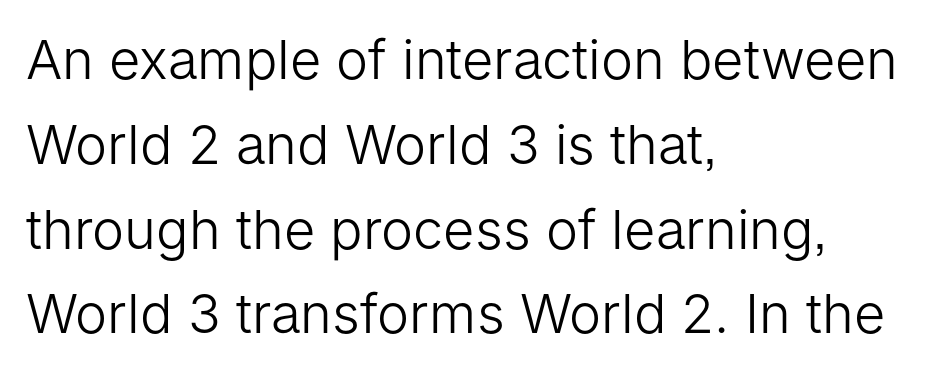
Q: Is the text bold? A: No.
Q: Is the text italic (slanted)? A: No, it is upright.
Q: Is the typeface a serif or a sans-serif typeface? A: Sans-serif.
Q: Is the text underlined? A: No.
Q: How is the paragraph aligned? A: Left-aligned.
Q: Is the spacing between letters normal or unusually wide? A: Normal.
Q: Is the spacing between lines tight, normal or loose? A: Normal.
Q: Width (condensed, normal, or wide)? A: Normal.
Q: Stroke contrast? A: Low.
Q: x-height? A: Medium.
Q: Monospaced? A: No.
